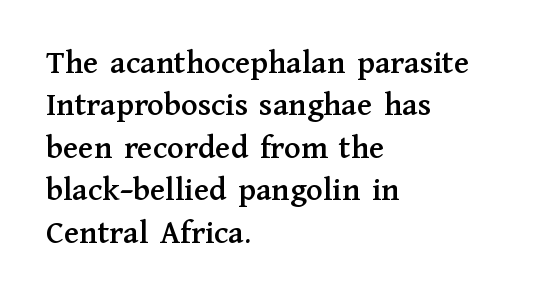
Q: Is the text italic (slanted)? A: No, it is upright.
Q: Is the typeface a serif or a sans-serif typeface? A: Serif.
Q: Is the text underlined? A: No.
Q: How is the paragraph aligned? A: Left-aligned.
Q: Is the spacing between letters normal or unusually wide? A: Normal.
Q: Is the spacing between lines tight, normal or loose? A: Normal.
Q: Width (condensed, normal, or wide)? A: Normal.
Q: Stroke contrast? A: Medium.
Q: x-height? A: Medium.
Q: Monospaced? A: No.
